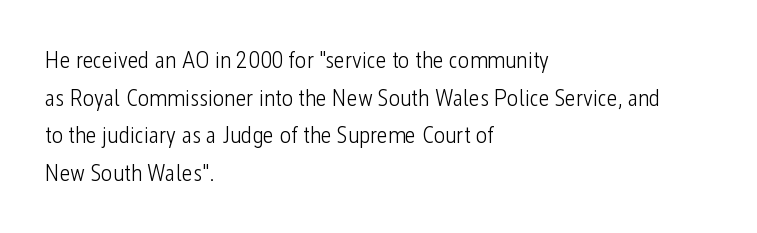
The setting favours the left margin, as ordinary paragraphs usually do. The face looks like a standard text weight, possibly lighter. Each row of text sits above clean, open space. Posture: straight, roman, zero tilt.
